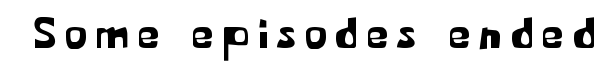
The image shows 44 px sans-serif type, upright; set unusually wide letter spacing (+0.21 em), not underlined; low stroke contrast and a medium x-height.
